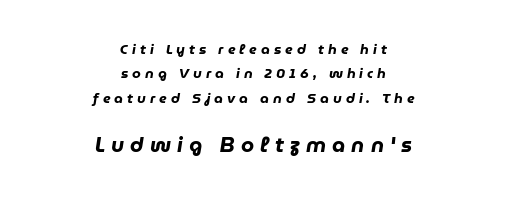
{"italic": "yes", "lean": "right", "slant_degrees": 9, "bold": "yes", "underline": "no", "align": "center", "line_spacing_ratio": 1.75, "letter_spacing": "wide", "letter_spacing_em": 0.29, "larger_block": "second", "size_ratio": 1.5, "glyph_px": 21}
